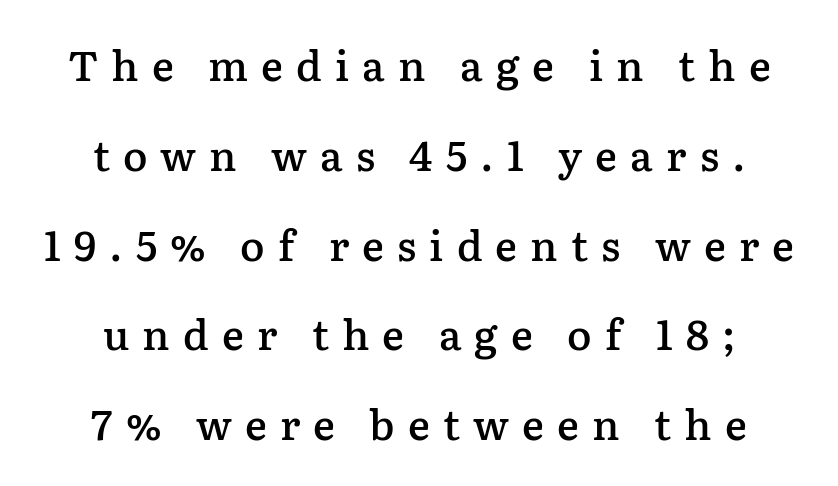
The image shows 41 px semibold serif type, upright; set centered, loose line spacing (2.19x), unusually wide letter spacing (+0.32 em), not underlined; low stroke contrast and a medium x-height.
